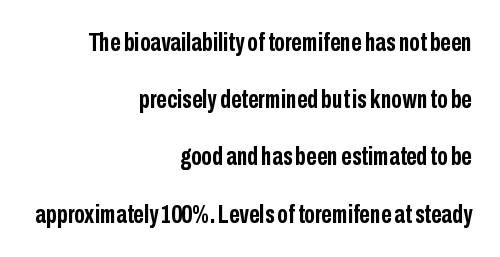
The image shows 26 px bold type, upright; set right-aligned, loose line spacing (2.2x), normal letter spacing, not underlined.
